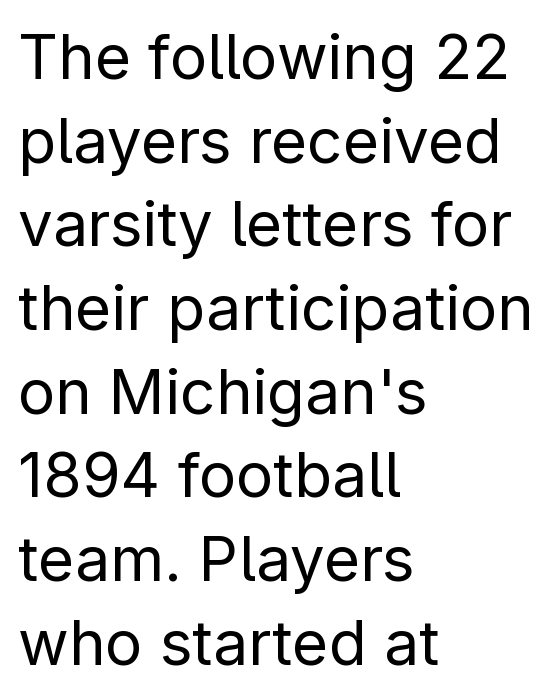
The image shows 62 px regular-weight sans-serif type, upright; set left-aligned, normal line spacing (1.35x), normal letter spacing, not underlined; low stroke contrast and a medium x-height.
